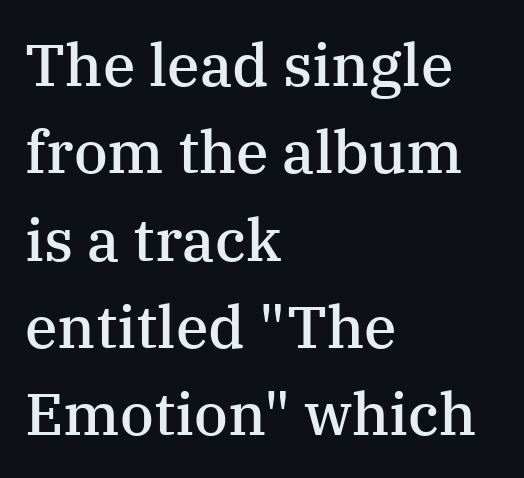
The image shows 59 px semibold serif type, upright; set left-aligned, normal line spacing (1.48x), normal letter spacing, not underlined; medium stroke contrast and a medium x-height.
